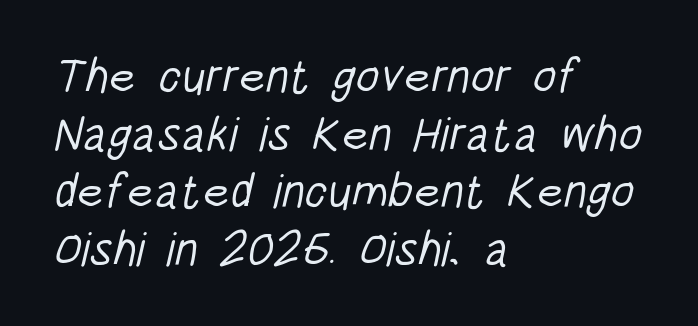
The letters advance in unequal steps, a hallmark of proportional type. Descenders are the only things crossing below the line. Nothing heavy about these letters — not bold at all. Serifs: no, the terminals of the letterforms are clean. A student would call this left alignment; a typographer would say flush left, rag right. There is no visible air inserted between adjacent glyphs.
